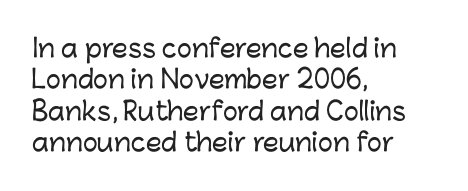
The space directly below the letters is spotless. Whoever set this chose a conventional vertical rhythm. The typesetter chose a ragged-right arrangement here. Posture: straight, roman, zero tilt. Standard letterfit; no display-style spreading of the glyphs.
